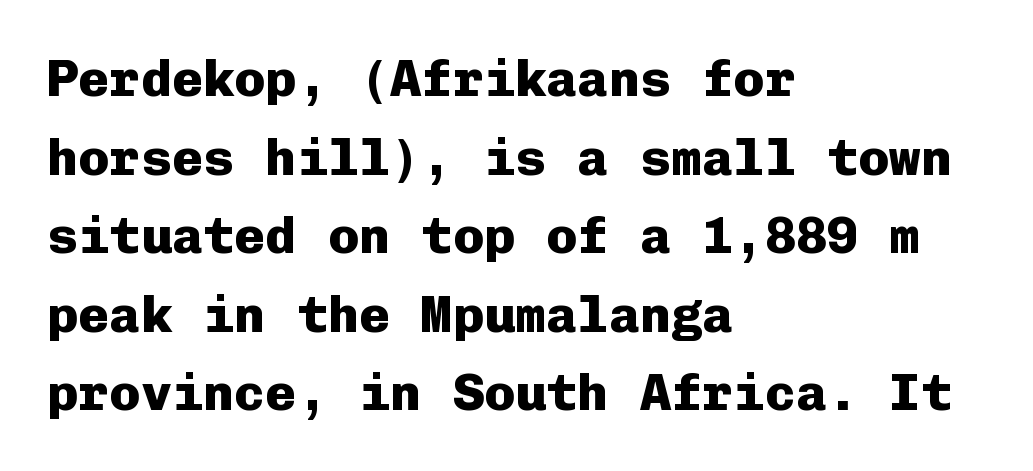
Is this a sans? Yes — the strokes have no serifs. Every row of glyphs begins at an identical x-position on the left. Caption: standard tracking, unaltered. Bold? Absolutely — the strokes are thick and heavy.
